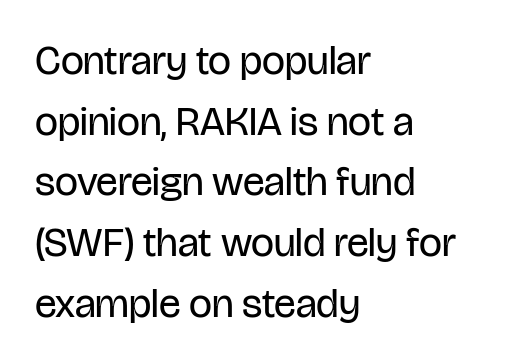
The image shows 41 px regular-weight, condensed sans-serif type, upright; set left-aligned, normal line spacing (1.48x), normal letter spacing, not underlined; low stroke contrast and a large x-height.
